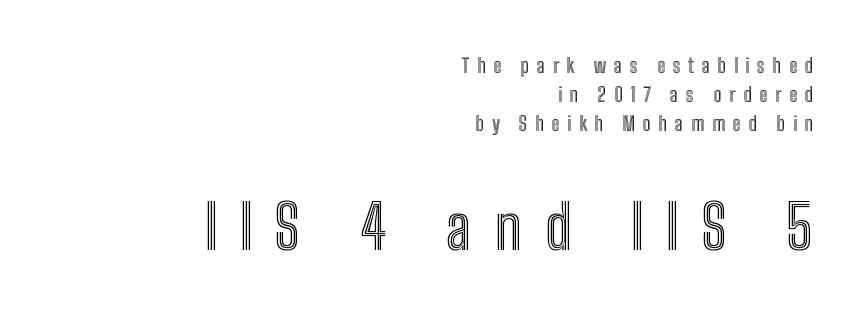
Teacher's note: observe the even right margin — that is flush-right alignment. The letters stand straight up with perfectly vertical stems. Only glyphs here, with clear space below each row. The rendering inserts visible extra space after every character. Vertical spacing — default.
